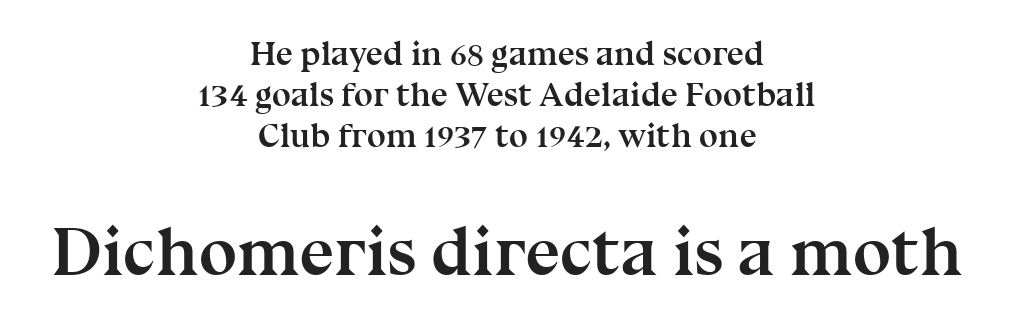
You could not count columns in this text — the font is proportionally spaced. Character size in the trailing block exceeds that of the leading block. Which margin do the lines hug? Neither — every line sits in the middle. Default kerning and tracking; the words read as compact shapes. In terms of posture, this sample is upright.
